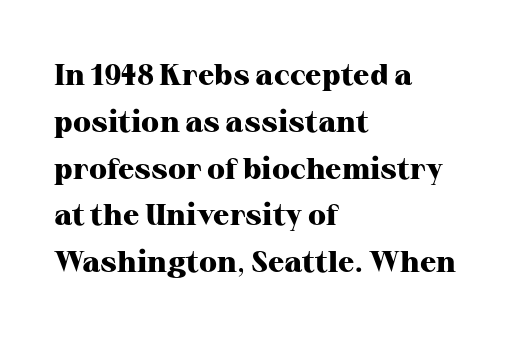
{"serif": "yes", "italic": "no", "bold": "yes", "weight": "heavy", "width": "normal", "stroke_contrast": "high", "x_height": "medium", "monospaced": "no", "underline": "no", "align": "left", "line_spacing": "normal", "line_spacing_ratio": 1.56, "letter_spacing": "normal", "letter_spacing_em": 0.0, "glyph_px": 30}
